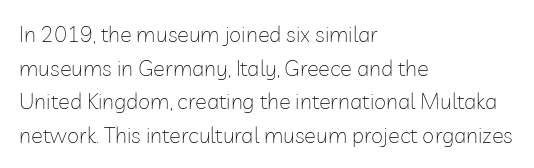
{"italic": "no", "bold": "no", "underline": "no", "align": "left", "line_spacing": "normal", "line_spacing_ratio": 1.53, "letter_spacing": "normal", "letter_spacing_em": 0.0, "glyph_px": 22}
